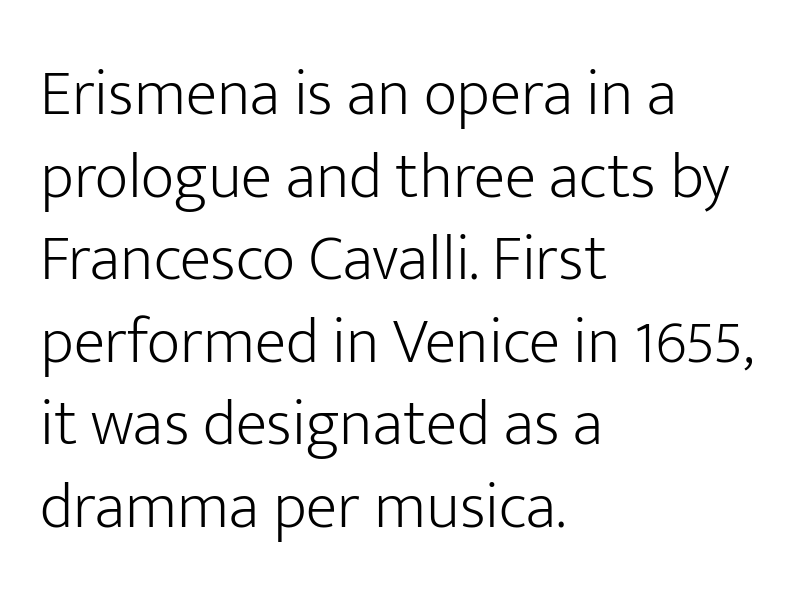
Q: Is the text bold? A: No.
Q: Is the text italic (slanted)? A: No, it is upright.
Q: Is the typeface a serif or a sans-serif typeface? A: Sans-serif.
Q: Is the text underlined? A: No.
Q: How is the paragraph aligned? A: Left-aligned.
Q: Is the spacing between letters normal or unusually wide? A: Normal.
Q: Is the spacing between lines tight, normal or loose? A: Normal.
Q: Width (condensed, normal, or wide)? A: Normal.
Q: Stroke contrast? A: Low.
Q: x-height? A: Medium.
Q: Monospaced? A: No.
